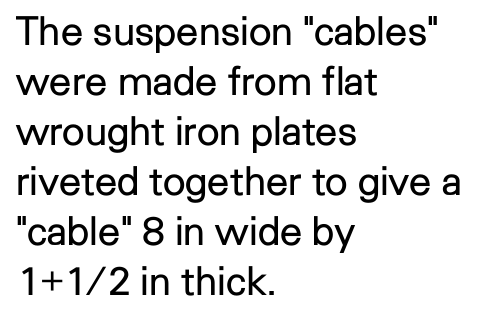
{"serif": "no", "italic": "no", "bold": "no", "weight": "regular", "width": "normal", "stroke_contrast": "low", "x_height": "medium", "monospaced": "no", "underline": "no", "align": "left", "line_spacing": "normal", "line_spacing_ratio": 1.25, "letter_spacing": "normal", "letter_spacing_em": 0.0, "glyph_px": 40}
